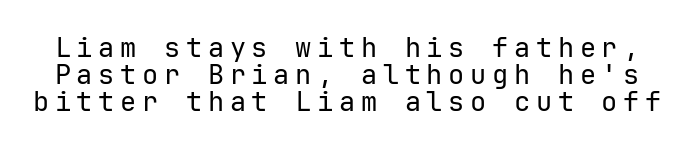
The image shows 27 px text type, upright; set tight line spacing (1.0x), unusually wide letter spacing (+0.21 em), not underlined.
